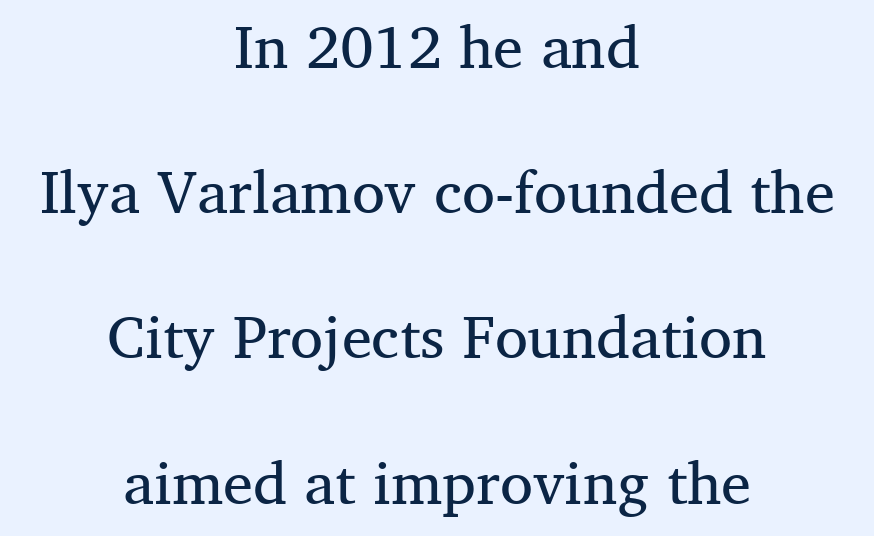
{"serif": "yes", "italic": "no", "bold": "no", "weight": "regular", "width": "normal", "stroke_contrast": "medium", "x_height": "medium", "monospaced": "no", "underline": "no", "align": "center", "line_spacing": "loose", "line_spacing_ratio": 2.42, "letter_spacing": "normal", "letter_spacing_em": 0.0, "glyph_px": 60}
